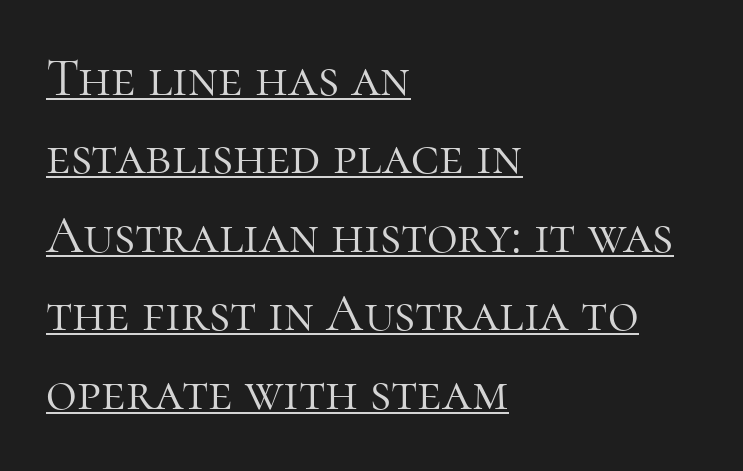
The text block is weighted toward the left margin, trailing off unevenly rightward. Character widths vary here, with narrow letters taking less room than wide ones. No chunkiness to these letters — they're not bold. This sample carries an underscore along the baseline area. What kind of face is this? One with serifs. These lines were composed using upright roman letters.
